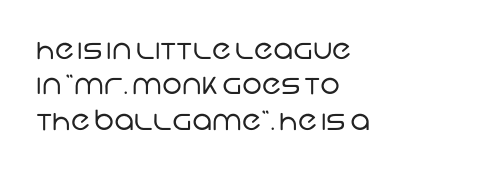
The image shows 28 px regular-weight sans-serif type; set left-aligned, normal line spacing (1.26x), normal letter spacing, not underlined; low stroke contrast and a large x-height.
